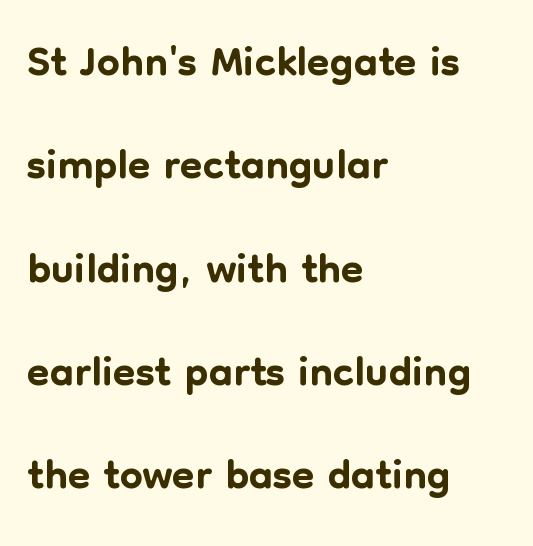
{"serif": "no", "italic": "no", "width": "normal", "stroke_contrast": "low", "x_height": "medium", "monospaced": "no", "underline": "no", "align": "left", "line_spacing": "normal", "line_spacing_ratio": 1.59, "letter_spacing": "normal", "letter_spacing_em": 0.0, "glyph_px": 65}
